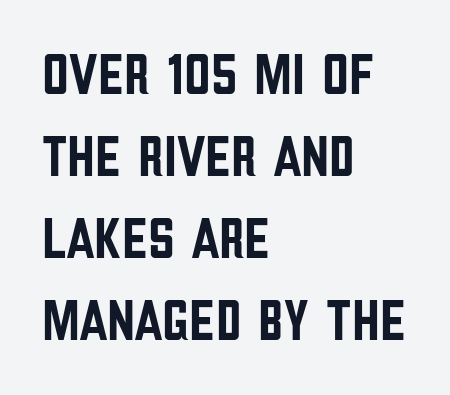
The image shows 59 px condensed sans-serif type, upright; set left-aligned, normal line spacing (1.39x), normal letter spacing, not underlined; low stroke contrast and a large x-height.
